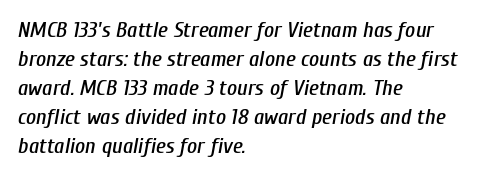
Does the leading feel generous? No, just average. The line texture is even and compact thanks to regular tracking. Descenders hang freely into open space. Each line starts at the same left margin while the right side varies.
